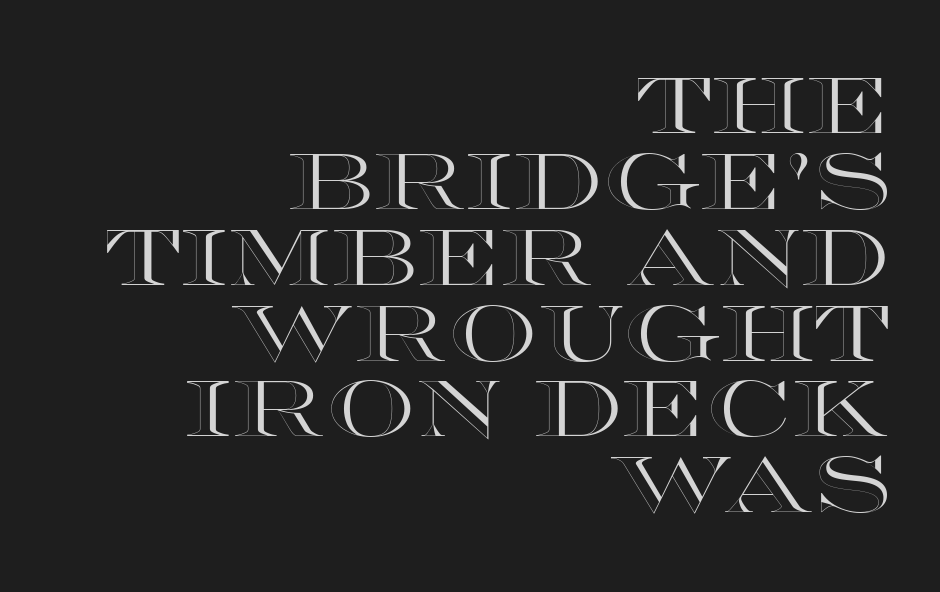
The image shows 79 px wide type, upright; set right-aligned, tight line spacing (0.96x), normal letter spacing, not underlined; a large x-height.
